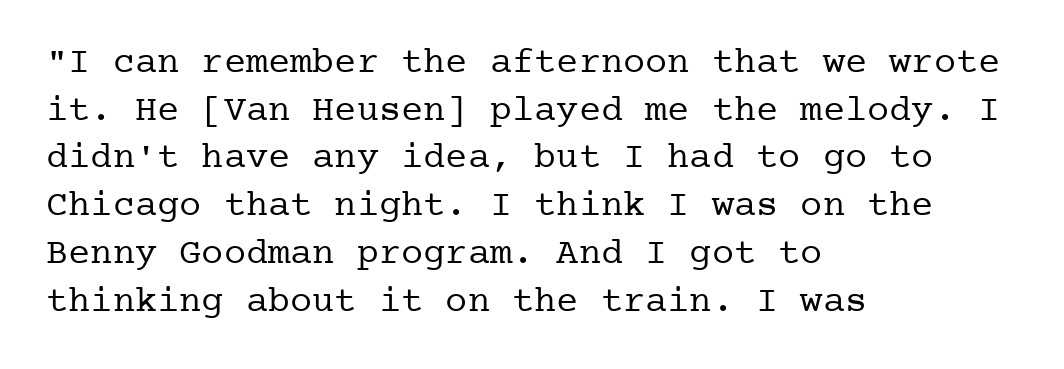
The image shows 37 px regular-weight serif type, upright; set left-aligned, normal line spacing (1.29x), normal letter spacing, not underlined; low stroke contrast and a medium x-height.
